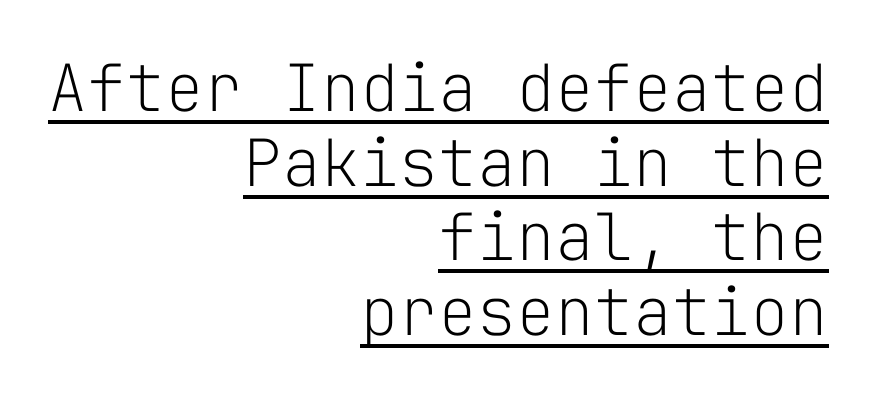
{"serif": "no", "italic": "no", "bold": "no", "weight": "light", "width": "normal", "stroke_contrast": "low", "x_height": "medium", "monospaced": "yes", "underline": "yes", "align": "right", "line_spacing": "tight", "line_spacing_ratio": 1.15, "letter_spacing": "normal", "letter_spacing_em": 0.0, "glyph_px": 65}
